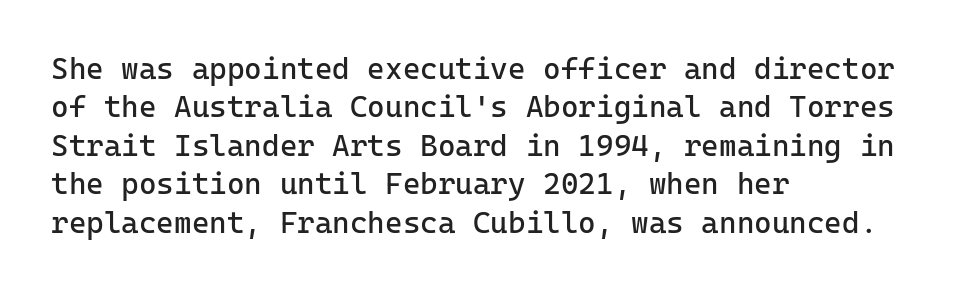
{"serif": "no", "italic": "no", "bold": "no", "weight": "regular", "width": "normal", "stroke_contrast": "low", "x_height": "medium", "monospaced": "yes", "underline": "no", "align": "left", "line_spacing": "normal", "line_spacing_ratio": 1.28, "letter_spacing": "normal", "letter_spacing_em": 0.0, "glyph_px": 30}
